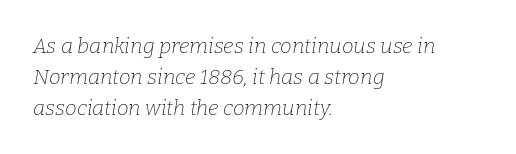
Q: Is the text bold? A: No.
Q: Is the text italic (slanted)? A: Yes, it leans right by about 9 degrees.
Q: Is the text underlined? A: No.
Q: How is the paragraph aligned? A: Left-aligned.
Q: Is the spacing between letters normal or unusually wide? A: Normal.
Q: Is the spacing between lines tight, normal or loose? A: Normal.
